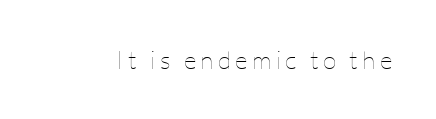
Q: Is the text bold? A: No.
Q: Is the text italic (slanted)? A: No, it is upright.
Q: Is the text underlined? A: No.
